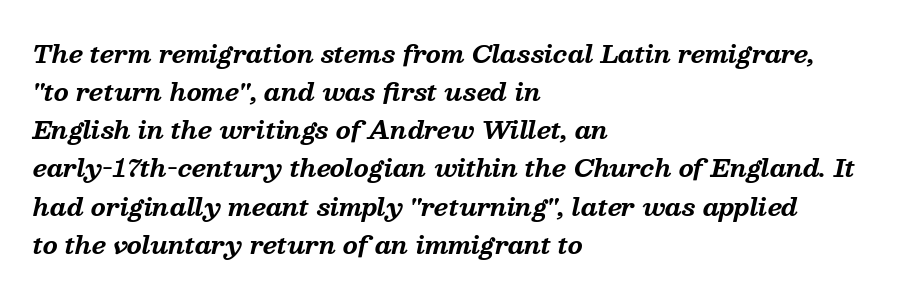
The image shows 24 px bold type, italic (leaning right); set left-aligned, normal line spacing (1.59x), normal letter spacing, not underlined.
